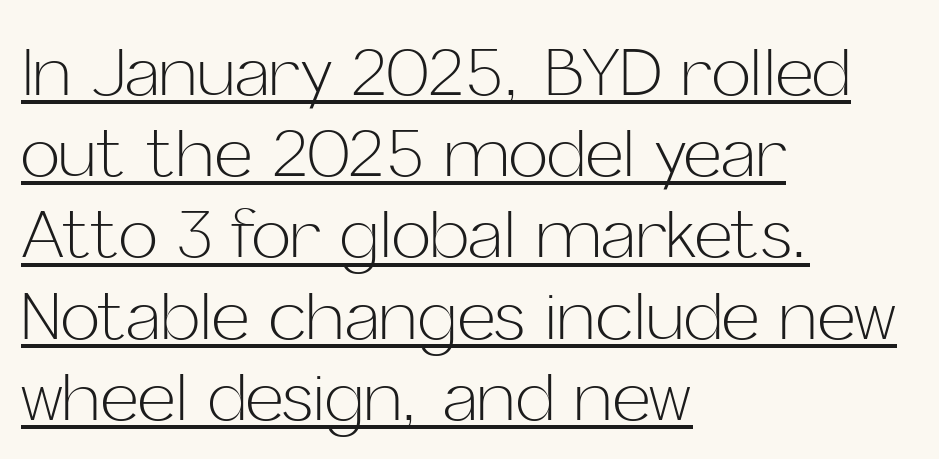
Q: Is the text bold? A: No.
Q: Is the text italic (slanted)? A: No, it is upright.
Q: Is the typeface a serif or a sans-serif typeface? A: Sans-serif.
Q: Is the text underlined? A: Yes.
Q: How is the paragraph aligned? A: Left-aligned.
Q: Is the spacing between letters normal or unusually wide? A: Normal.
Q: Width (condensed, normal, or wide)? A: Normal.
Q: Stroke contrast? A: Low.
Q: x-height? A: Medium.
Q: Monospaced? A: No.
